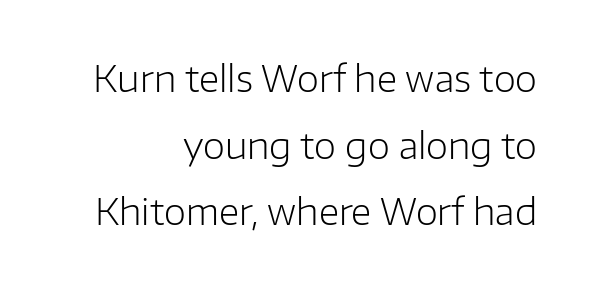
{"serif": "no", "italic": "no", "bold": "no", "weight": "light", "width": "normal", "stroke_contrast": "low", "x_height": "medium", "monospaced": "no", "underline": "no", "align": "right", "line_spacing_ratio": 1.85, "letter_spacing": "normal", "letter_spacing_em": 0.0, "glyph_px": 36}
